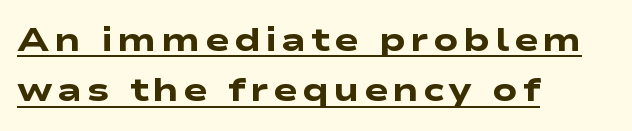
The image shows 33 px heavy, wide sans-serif type; set left-aligned, normal line spacing (1.53x), underlined; low stroke contrast and a medium x-height.
